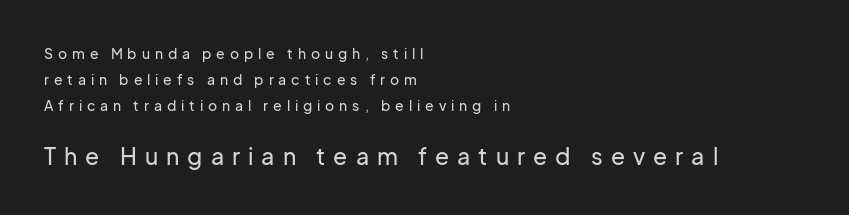
The image shows 23 px text type, upright; set left-aligned, line spacing 1.87x, unusually wide letter spacing (+0.35 em), not underlined; the second (bottom) block is 1.64x larger.
